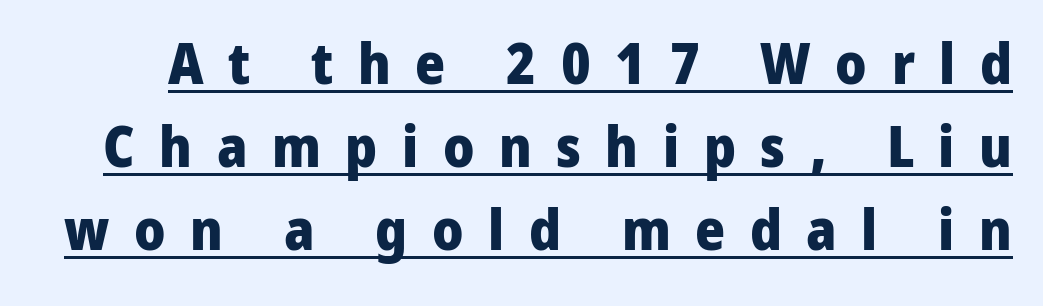
Weight: bold. Unlike a traditional serif, this face leaves its strokes unadorned. Characters remain perfectly vertical along every line. Inter-character spacing is expanded well beyond the font's built-in metrics. This sample has the flowing, uneven cadence of proportional lettering. These characters rest on top of a visible drawn line.
